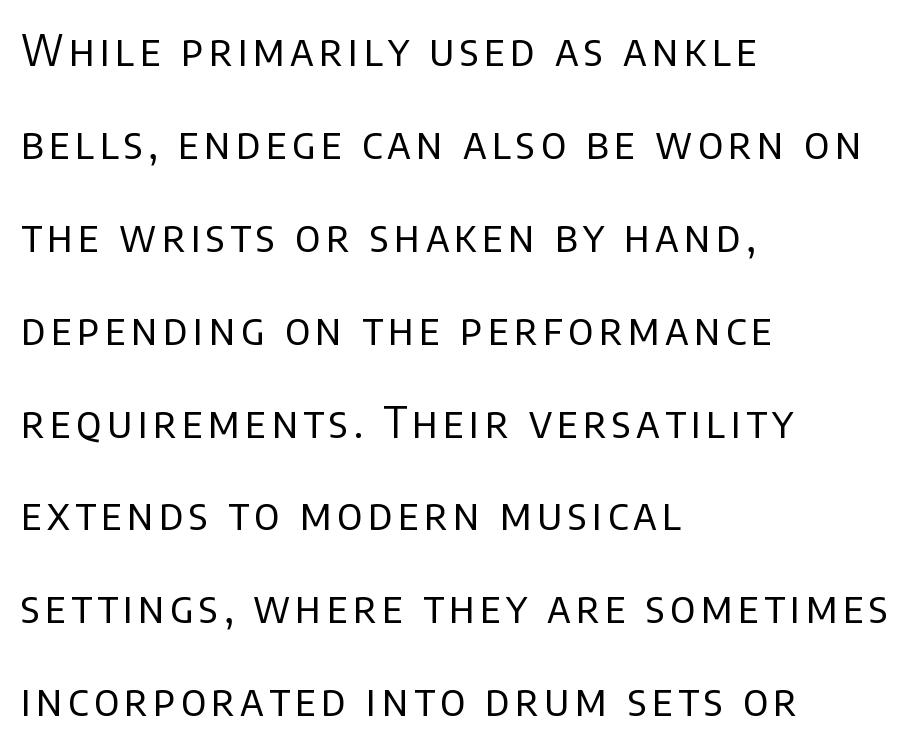
Q: Is the text bold? A: No.
Q: Is the text italic (slanted)? A: No, it is upright.
Q: Is the typeface a serif or a sans-serif typeface? A: Sans-serif.
Q: Is the text underlined? A: No.
Q: How is the paragraph aligned? A: Left-aligned.
Q: Is the spacing between lines tight, normal or loose? A: Loose.
Q: Width (condensed, normal, or wide)? A: Normal.
Q: Stroke contrast? A: Low.
Q: x-height? A: Large.
Q: Monospaced? A: No.
